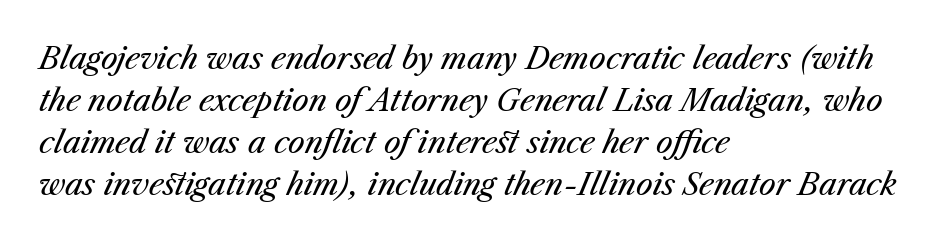
Q: Is the text bold? A: No.
Q: Is the text italic (slanted)? A: Yes, it leans right by about 23 degrees.
Q: Is the text underlined? A: No.
Q: How is the paragraph aligned? A: Left-aligned.
Q: Is the spacing between letters normal or unusually wide? A: Normal.
Q: Is the spacing between lines tight, normal or loose? A: Normal.
Q: Width (condensed, normal, or wide)? A: Normal.
Q: Stroke contrast? A: Medium.
Q: x-height? A: Medium.
Q: Monospaced? A: No.
